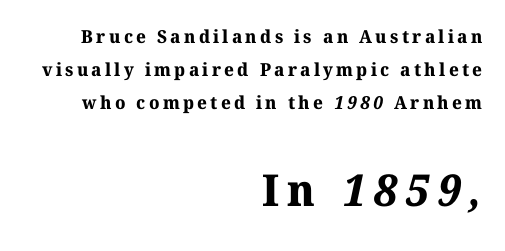
{"serif": "yes", "bold": "yes", "weight": "bold", "width": "normal", "stroke_contrast": "medium", "x_height": "medium", "monospaced": "no", "underline": "no", "align": "right", "line_spacing_ratio": 1.84, "larger_block": "second", "size_ratio": 2.44, "glyph_px": 44}
